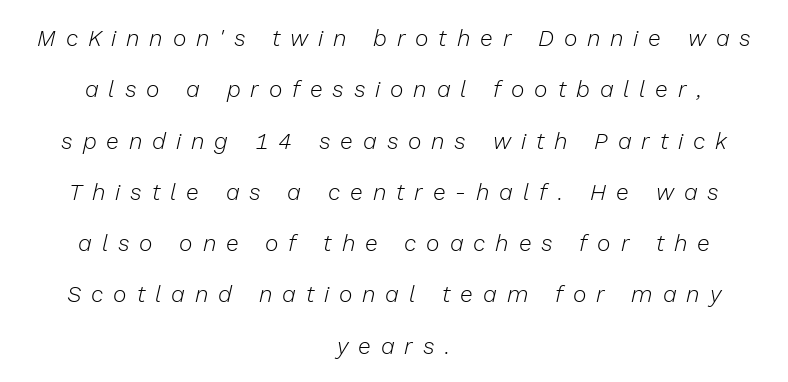
{"italic": "yes", "lean": "right", "slant_degrees": 13, "bold": "no", "underline": "no", "align": "center", "line_spacing": "loose", "line_spacing_ratio": 2.23, "letter_spacing": "wide", "letter_spacing_em": 0.43, "glyph_px": 23}
